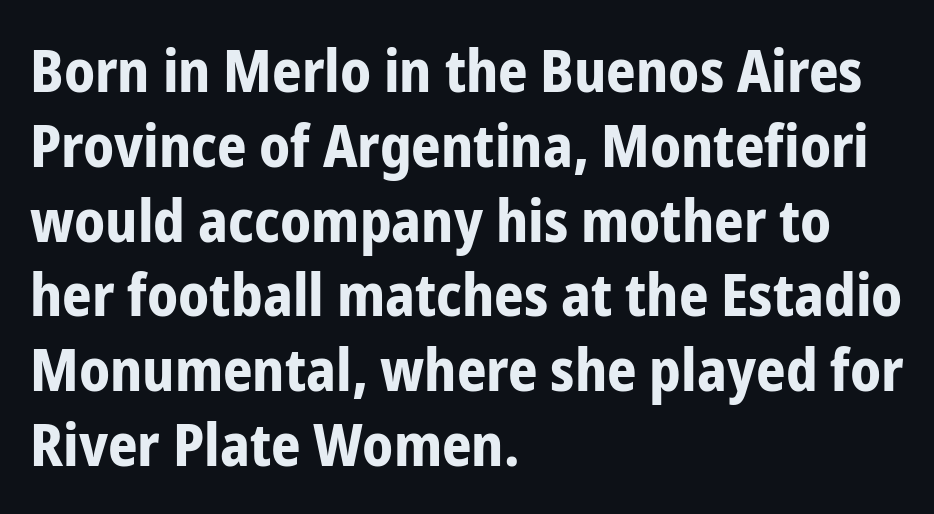
The image shows 58 px bold, condensed sans-serif type, upright; set left-aligned, normal line spacing (1.29x), normal letter spacing, not underlined; low stroke contrast and a medium x-height.
